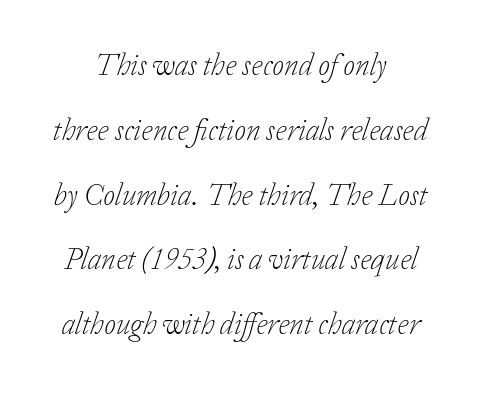
The image shows 30 px light serif type, italic (leaning right); set centered, loose line spacing (2.16x), normal letter spacing, not underlined; low stroke contrast and a medium x-height.
